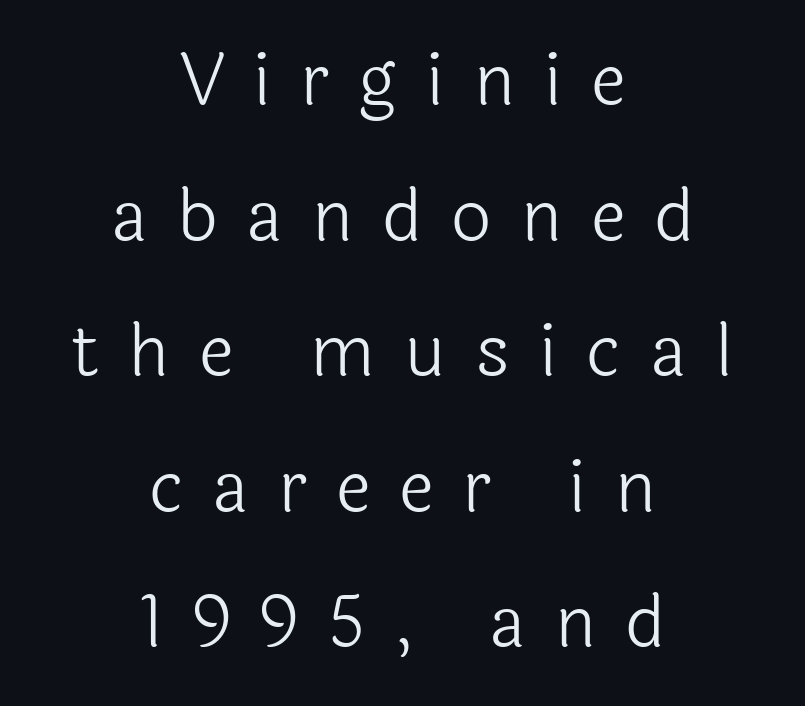
Q: Is the text bold? A: No.
Q: Is the text italic (slanted)? A: No, it is upright.
Q: Is the typeface a serif or a sans-serif typeface? A: Sans-serif.
Q: Is the text underlined? A: No.
Q: How is the paragraph aligned? A: Centered.
Q: Is the spacing between letters normal or unusually wide? A: Unusually wide.
Q: Is the spacing between lines tight, normal or loose? A: Loose.
Q: Width (condensed, normal, or wide)? A: Normal.
Q: x-height? A: Medium.
Q: Monospaced? A: No.
